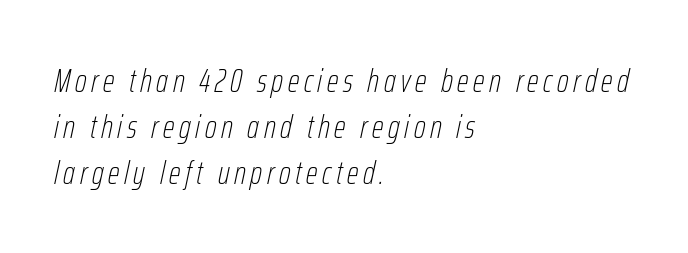
The image shows 33 px thin, condensed type, italic (leaning right); set left-aligned, normal line spacing (1.39x), not underlined; low stroke contrast and a medium x-height.
